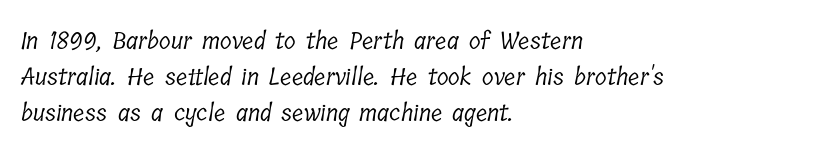
Q: Is the text bold? A: No.
Q: Is the text underlined? A: No.
Q: How is the paragraph aligned? A: Left-aligned.
Q: Is the spacing between letters normal or unusually wide? A: Normal.
Q: Is the spacing between lines tight, normal or loose? A: Normal.
